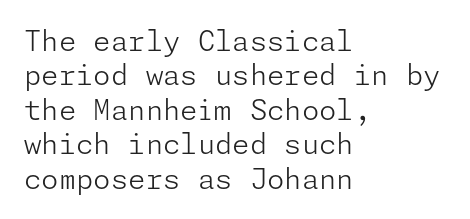
{"serif": "no", "italic": "no", "bold": "no", "weight": "light", "width": "normal", "stroke_contrast": "low", "x_height": "medium", "underline": "no", "align": "left", "line_spacing_ratio": 1.23, "letter_spacing": "normal", "letter_spacing_em": 0.0, "glyph_px": 28}
